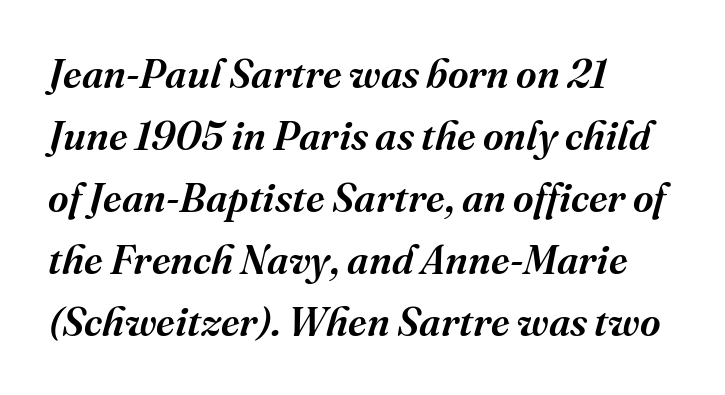
Think of a printed novel: that variable character pitch is what you see here. This is oblique type, the kind used for emphasis or titles. Left-aligned paragraph, ragged on the right. The face used here is seriffed, in the tradition of book romans.
